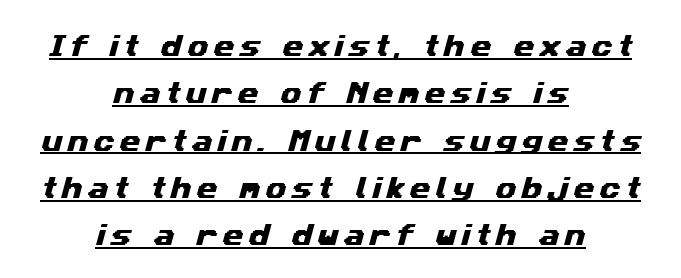
The typesetter chose a symmetrical, centered arrangement here. Beneath each row of characters lies a ruled line. What stands out about the letter spacing? Its width — letters are far apart. Compared with typical paragraphs, the rows here are farther apart.
